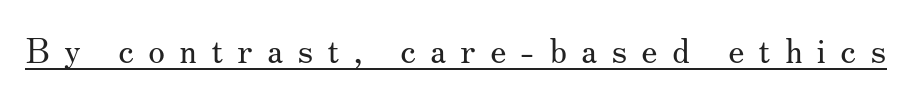
Q: Is the text bold? A: No.
Q: Is the text italic (slanted)? A: No, it is upright.
Q: Is the typeface a serif or a sans-serif typeface? A: Serif.
Q: Is the text underlined? A: Yes.
Q: Is the spacing between letters normal or unusually wide? A: Unusually wide.
Q: Width (condensed, normal, or wide)? A: Normal.
Q: Stroke contrast? A: Medium.
Q: x-height? A: Small.
Q: Monospaced? A: No.
